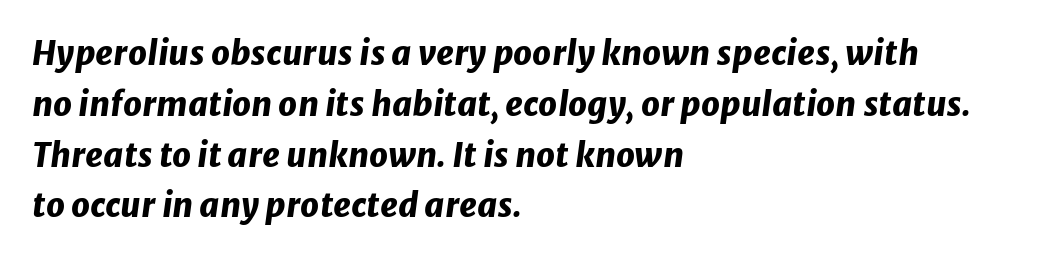
Q: Is the text bold? A: Yes.
Q: Is the text italic (slanted)? A: Yes, it leans right by about 8 degrees.
Q: Is the text underlined? A: No.
Q: How is the paragraph aligned? A: Left-aligned.
Q: Is the spacing between letters normal or unusually wide? A: Normal.
Q: Is the spacing between lines tight, normal or loose? A: Normal.
Q: Width (condensed, normal, or wide)? A: Normal.
Q: Stroke contrast? A: Low.
Q: x-height? A: Medium.
Q: Monospaced? A: No.
